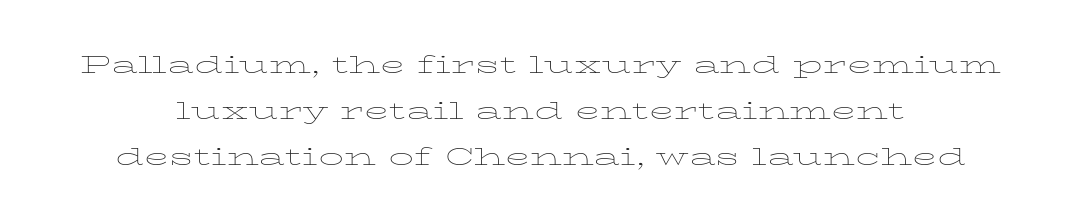
Is this a fixed-width face? No — the glyphs have proportional, varying widths. This is not heavy type; no bold has been used. This is the regular roman posture of the typeface. Line spacing here is normal.
